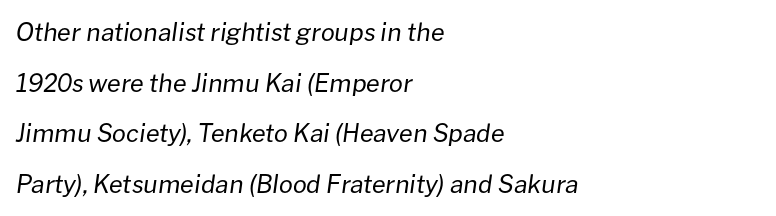
{"italic": "yes", "lean": "right", "slant_degrees": 8, "bold": "no", "underline": "no", "align": "left", "line_spacing": "loose", "line_spacing_ratio": 2.03, "letter_spacing": "normal", "letter_spacing_em": 0.0, "glyph_px": 25}
